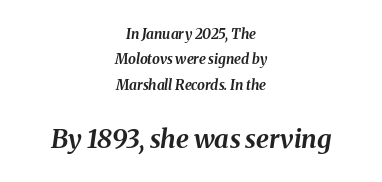
{"italic": "yes", "lean": "right", "slant_degrees": 8, "bold": "yes", "underline": "no", "align": "center", "line_spacing_ratio": 1.82, "letter_spacing": "normal", "letter_spacing_em": 0.0, "larger_block": "second", "size_ratio": 1.86, "glyph_px": 26}
